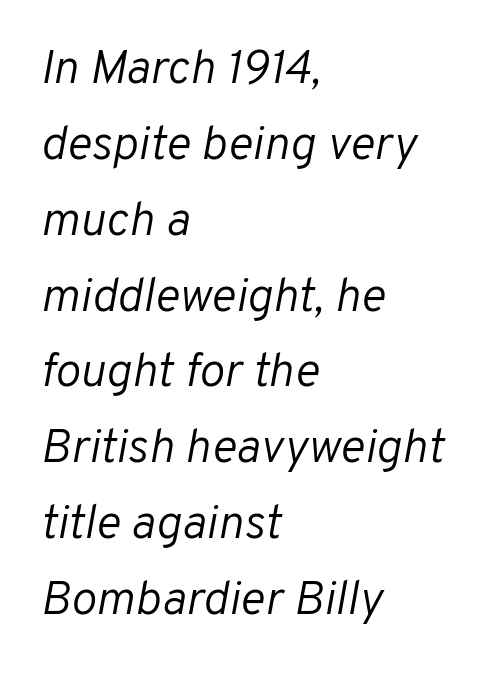
The image shows 48 px light type, italic (leaning right); set left-aligned, normal line spacing (1.58x), normal letter spacing, not underlined; low stroke contrast and a medium x-height.
